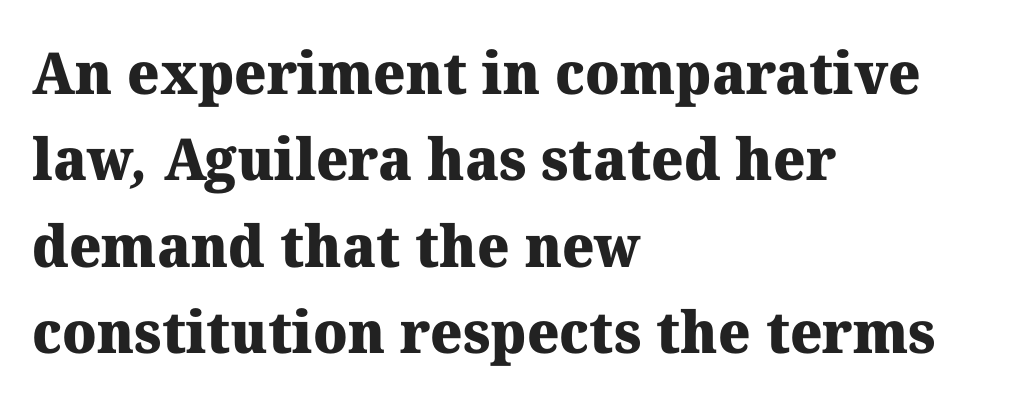
{"serif": "yes", "bold": "yes", "weight": "heavy", "width": "normal", "stroke_contrast": "medium", "x_height": "medium", "monospaced": "no", "underline": "no", "align": "left", "line_spacing": "normal", "line_spacing_ratio": 1.49, "letter_spacing": "normal", "letter_spacing_em": 0.0, "glyph_px": 58}
